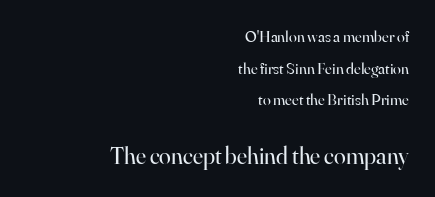
The image shows 24 px text type, upright; set right-aligned, loose line spacing (1.97x), normal letter spacing, not underlined; the second (bottom) block is 1.5x larger.
